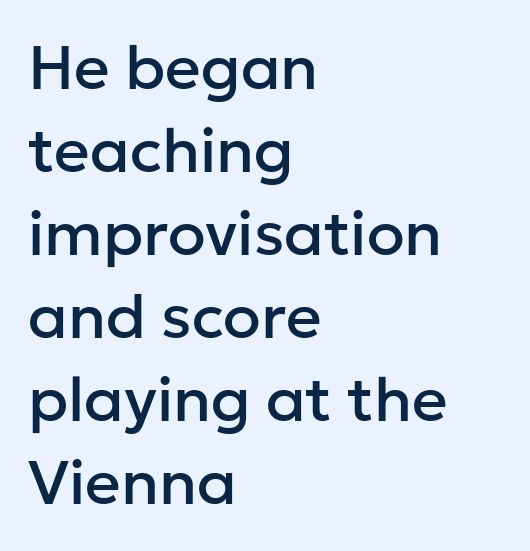
{"serif": "no", "italic": "no", "width": "normal", "stroke_contrast": "low", "x_height": "medium", "monospaced": "no", "underline": "no", "align": "left", "line_spacing": "normal", "line_spacing_ratio": 1.34, "letter_spacing": "normal", "letter_spacing_em": 0.0, "glyph_px": 62}
